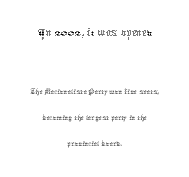
This sample keeps an unexceptional amount of space between lines. Nobody drew a line under any word here. Leftover space on each line is divided equally before and after the words. This is roman type, the default non-slanted kind. In terms of letterspacing, this is plain default setting.
